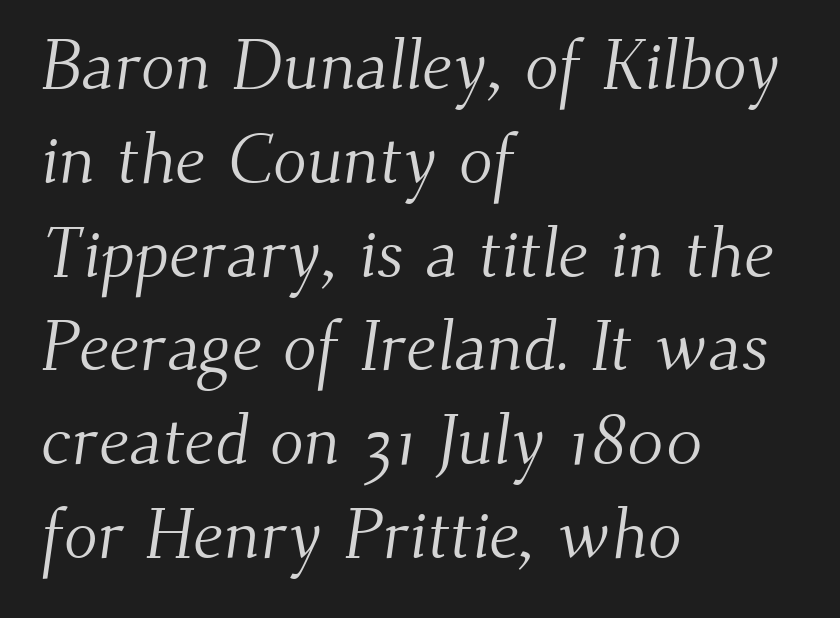
Q: Is the text bold? A: No.
Q: Is the typeface a serif or a sans-serif typeface? A: Serif.
Q: Is the text underlined? A: No.
Q: How is the paragraph aligned? A: Left-aligned.
Q: Is the spacing between letters normal or unusually wide? A: Normal.
Q: Is the spacing between lines tight, normal or loose? A: Normal.
Q: Width (condensed, normal, or wide)? A: Normal.
Q: Stroke contrast? A: Medium.
Q: x-height? A: Small.
Q: Monospaced? A: No.
